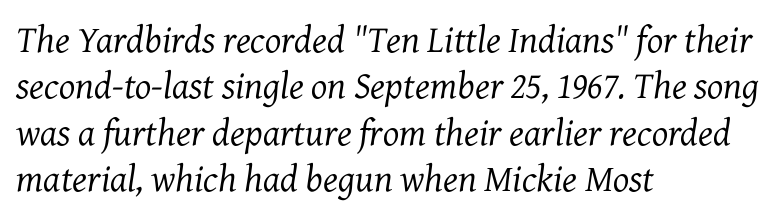
{"serif": "yes", "italic": "yes", "lean": "right", "slant_degrees": 7, "bold": "no", "weight": "regular", "width": "normal", "stroke_contrast": "medium", "x_height": "medium", "monospaced": "no", "underline": "no", "align": "left", "line_spacing_ratio": 1.22, "letter_spacing": "normal", "letter_spacing_em": 0.0, "glyph_px": 38}
